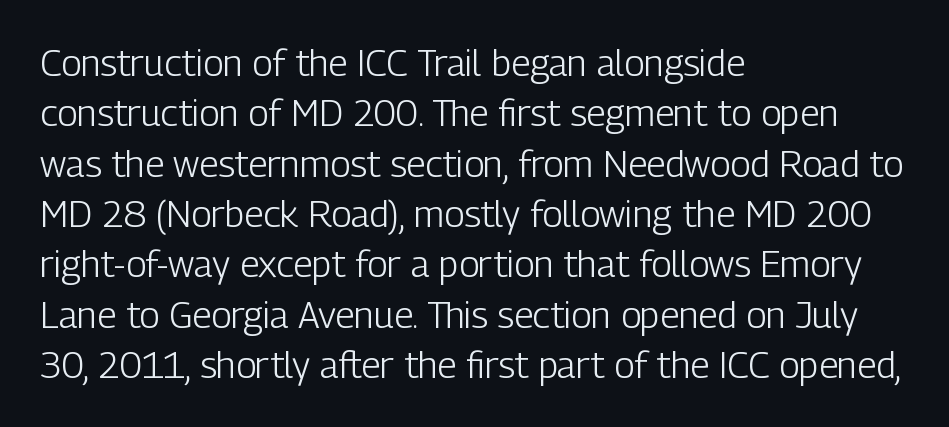
The image shows 37 px light, condensed sans-serif type, upright; set left-aligned, normal line spacing (1.36x), normal letter spacing, not underlined; low stroke contrast and a medium x-height.
